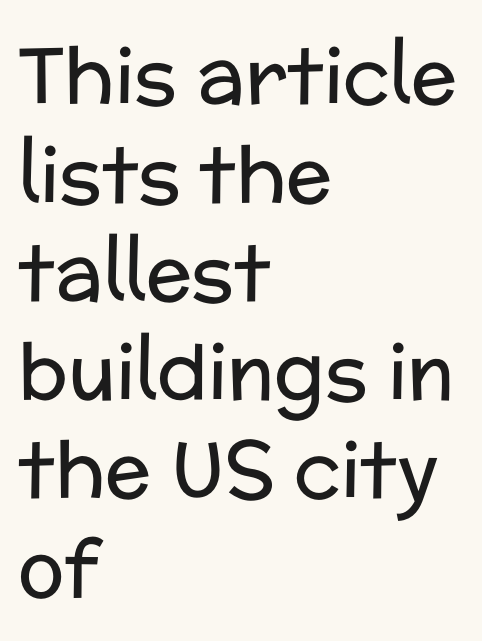
Q: Is the text bold? A: No.
Q: Is the text italic (slanted)? A: No, it is upright.
Q: Is the typeface a serif or a sans-serif typeface? A: Sans-serif.
Q: Is the text underlined? A: No.
Q: How is the paragraph aligned? A: Left-aligned.
Q: Is the spacing between letters normal or unusually wide? A: Normal.
Q: Is the spacing between lines tight, normal or loose? A: Normal.
Q: Width (condensed, normal, or wide)? A: Normal.
Q: Stroke contrast? A: Low.
Q: x-height? A: Medium.
Q: Monospaced? A: No.
